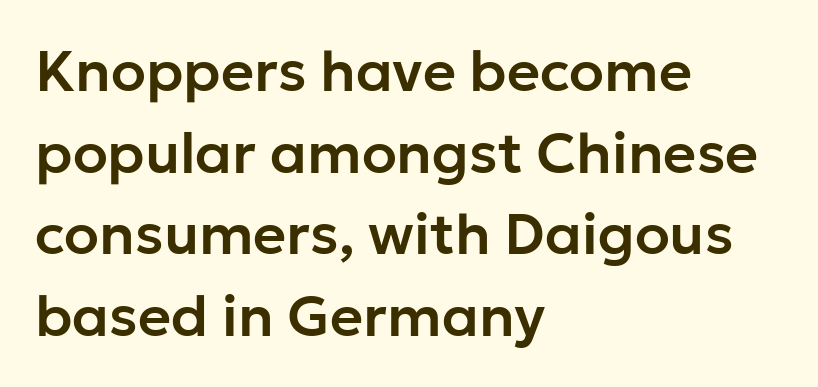
The image shows 57 px sans-serif type, upright; set left-aligned, normal line spacing (1.43x), normal letter spacing, not underlined; low stroke contrast and a medium x-height.
